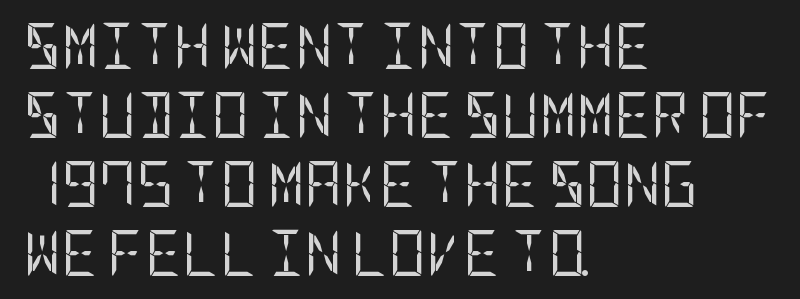
The image shows 46 px regular-weight, condensed sans-serif type, upright; set left-aligned, normal line spacing (1.5x), normal letter spacing, not underlined; low stroke contrast and a large x-height.
